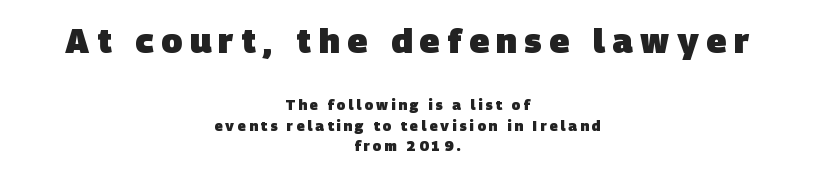
Q: Is the text bold? A: Yes.
Q: Is the typeface a serif or a sans-serif typeface? A: Sans-serif.
Q: Is the text underlined? A: No.
Q: How is the paragraph aligned? A: Centered.
Q: Is the spacing between letters normal or unusually wide? A: Unusually wide.
Q: Is the spacing between lines tight, normal or loose? A: Normal.
Q: Which block of text is set in a larger size, the first (top) or the second (bottom)? A: The first (top) one.
Q: Width (condensed, normal, or wide)? A: Normal.
Q: Stroke contrast? A: Low.
Q: x-height? A: Large.
Q: Monospaced? A: No.
